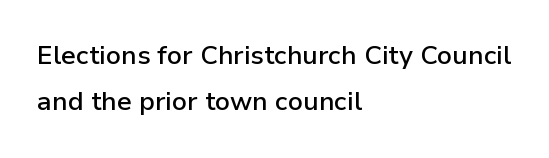
Anything drawn beneath the words? Only blank space. In terms of posture, this sample is upright. The gaps between neighbouring characters are ordinary and unremarkable. Stroke thickness is moderately raised; the sample reads as semibold. This rendering uses left alignment, leaving the right contour irregular.
